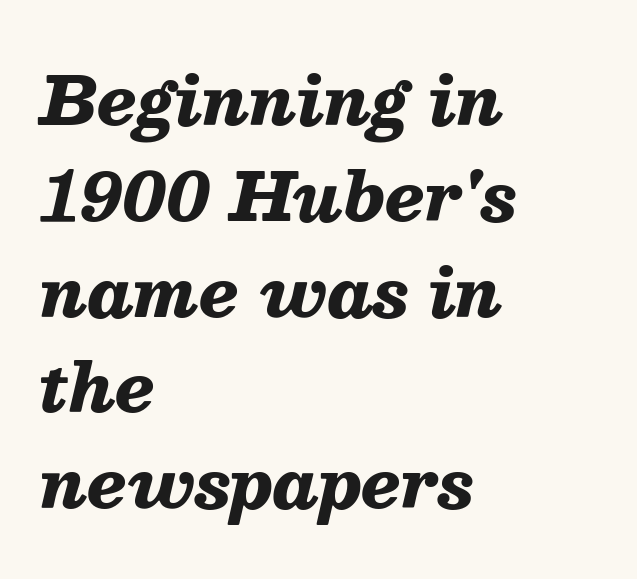
{"italic": "yes", "lean": "right", "slant_degrees": 13, "bold": "yes", "weight": "heavy", "width": "normal", "stroke_contrast": "medium", "x_height": "medium", "monospaced": "no", "underline": "no", "align": "left", "line_spacing": "normal", "line_spacing_ratio": 1.43, "letter_spacing": "normal", "letter_spacing_em": 0.0, "glyph_px": 67}
